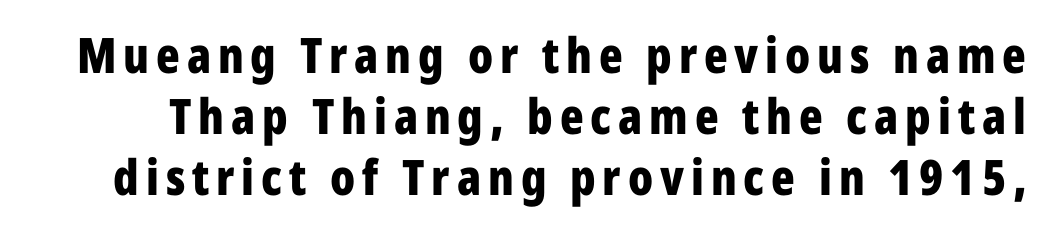
{"serif": "no", "italic": "no", "bold": "yes", "weight": "bold", "width": "condensed", "stroke_contrast": "low", "x_height": "medium", "monospaced": "no", "underline": "no", "line_spacing_ratio": 1.24, "glyph_px": 49}
